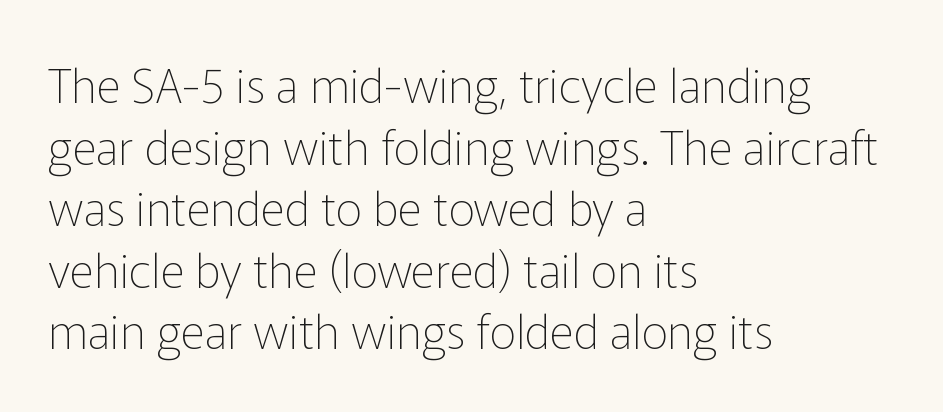
Q: Is the text bold? A: No.
Q: Is the text italic (slanted)? A: No, it is upright.
Q: Is the typeface a serif or a sans-serif typeface? A: Sans-serif.
Q: Is the text underlined? A: No.
Q: How is the paragraph aligned? A: Left-aligned.
Q: Is the spacing between letters normal or unusually wide? A: Normal.
Q: Is the spacing between lines tight, normal or loose? A: Normal.
Q: Width (condensed, normal, or wide)? A: Normal.
Q: Stroke contrast? A: Low.
Q: x-height? A: Medium.
Q: Monospaced? A: No.
